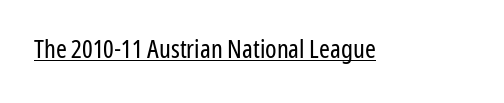
Q: Is the text bold? A: No.
Q: Is the text italic (slanted)? A: No, it is upright.
Q: Is the text underlined? A: Yes.
Q: Is the spacing between letters normal or unusually wide? A: Normal.
